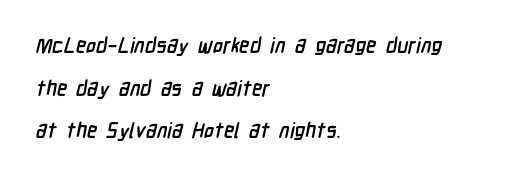
Left-aligned paragraph, ragged on the right. Each row of text sits above clean, open space. Chunky letters — that's bold for sure. A typesetter would call this leading open, well beyond the default. The rendering keeps characters at their native spacing.
